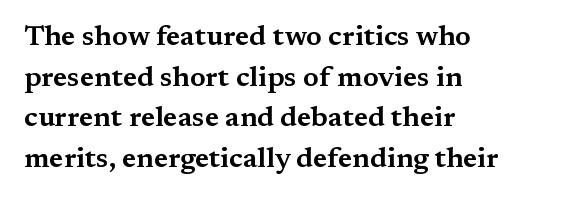
{"serif": "yes", "italic": "no", "width": "wide", "stroke_contrast": "medium", "x_height": "medium", "monospaced": "no", "underline": "no", "align": "left", "line_spacing": "normal", "line_spacing_ratio": 1.45, "letter_spacing": "normal", "letter_spacing_em": 0.0, "glyph_px": 28}
